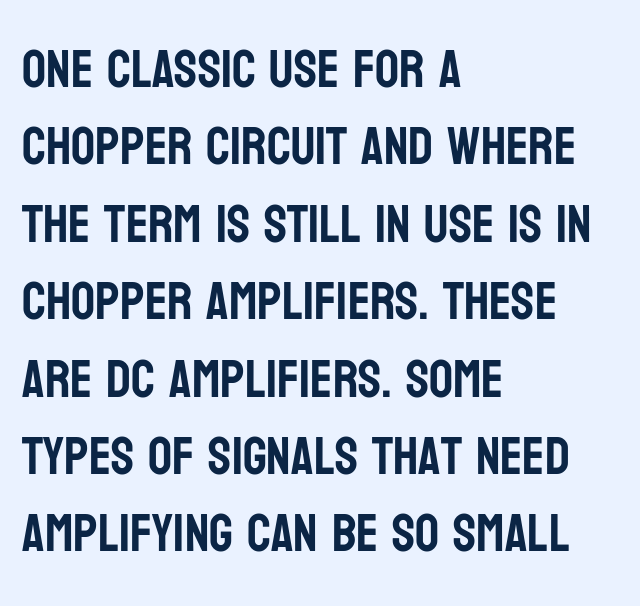
The type is set solid horizontally, with unmodified tracking. Spacing verdict: proportional, widths tailored to each character. This is the regular roman posture of the typeface. The setting favours the left margin, as ordinary paragraphs usually do. Each new line begins a customary step beneath the previous one.
